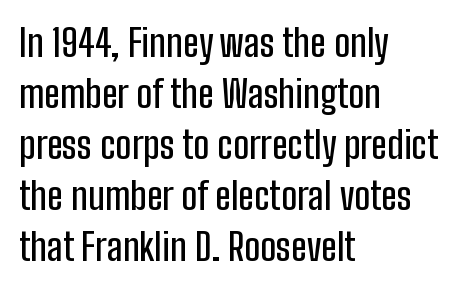
The image shows 38 px condensed sans-serif type, upright; set left-aligned, normal line spacing (1.34x), normal letter spacing, not underlined; low stroke contrast and a medium x-height.
